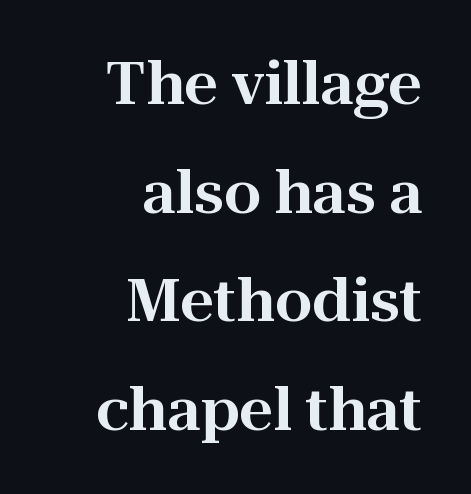
{"serif": "yes", "italic": "no", "width": "normal", "stroke_contrast": "high", "x_height": "medium", "monospaced": "no", "underline": "no", "align": "right", "line_spacing_ratio": 1.84, "letter_spacing": "normal", "letter_spacing_em": 0.0, "glyph_px": 59}
